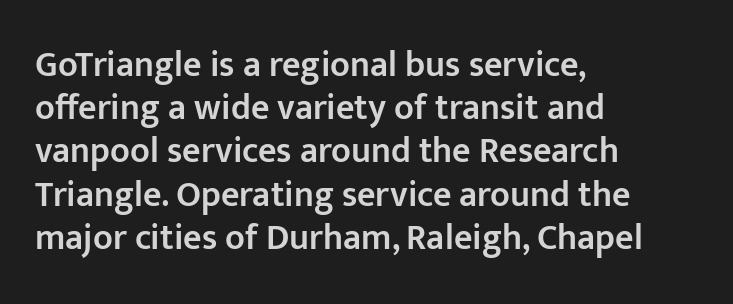
The image shows 36 px semibold sans-serif type, upright; set left-aligned, line spacing 1.2x, normal letter spacing, not underlined; low stroke contrast and a medium x-height.
